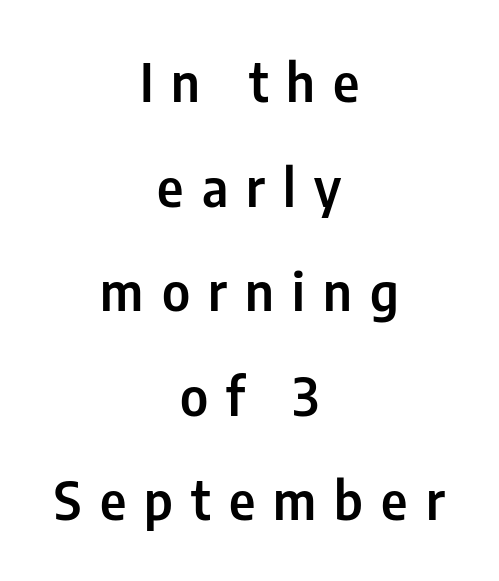
Q: Is the text italic (slanted)? A: No, it is upright.
Q: Is the typeface a serif or a sans-serif typeface? A: Sans-serif.
Q: Is the text underlined? A: No.
Q: How is the paragraph aligned? A: Centered.
Q: Is the spacing between letters normal or unusually wide? A: Unusually wide.
Q: Is the spacing between lines tight, normal or loose? A: Loose.
Q: Width (condensed, normal, or wide)? A: Condensed.
Q: Stroke contrast? A: Low.
Q: x-height? A: Medium.
Q: Monospaced? A: No.
